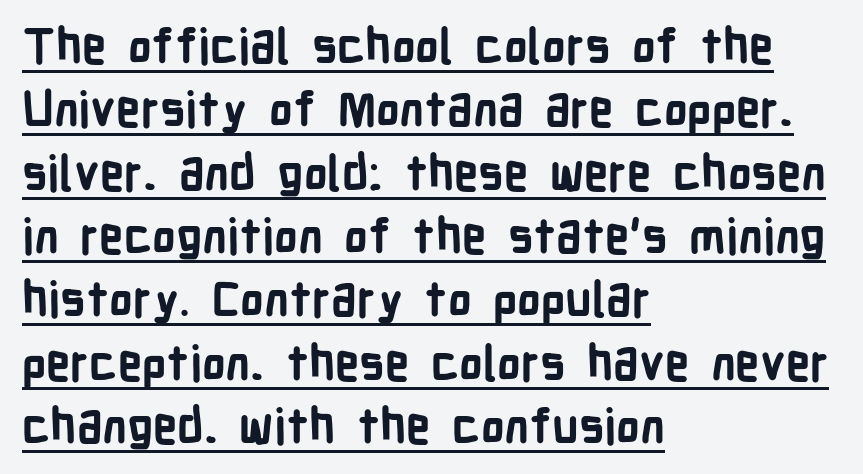
{"serif": "no", "italic": "no", "bold": "yes", "weight": "bold", "width": "condensed", "stroke_contrast": "low", "x_height": "medium", "monospaced": "no", "underline": "yes", "align": "left", "line_spacing": "normal", "line_spacing_ratio": 1.32, "letter_spacing": "normal", "letter_spacing_em": 0.0, "glyph_px": 48}
